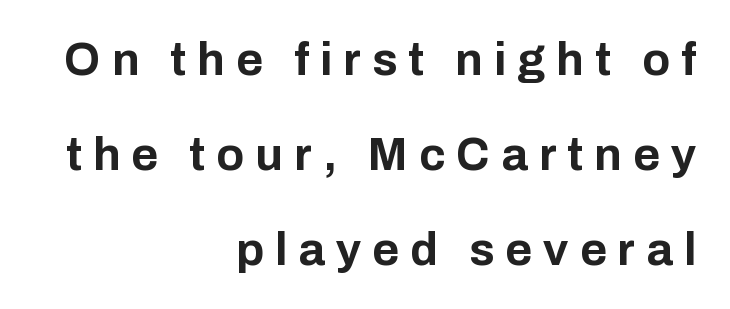
{"serif": "no", "italic": "no", "bold": "yes", "weight": "bold", "width": "normal", "stroke_contrast": "low", "x_height": "medium", "monospaced": "no", "underline": "no", "align": "right", "line_spacing": "loose", "line_spacing_ratio": 2.06, "letter_spacing": "wide", "letter_spacing_em": 0.24, "glyph_px": 46}
